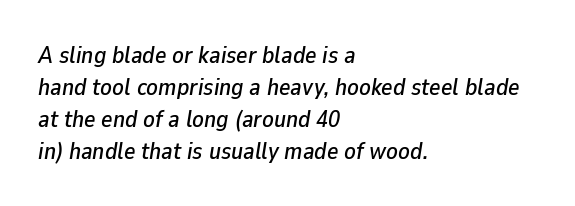
The image shows 24 px text type, italic (leaning right); set left-aligned, normal line spacing (1.33x), normal letter spacing, not underlined.
